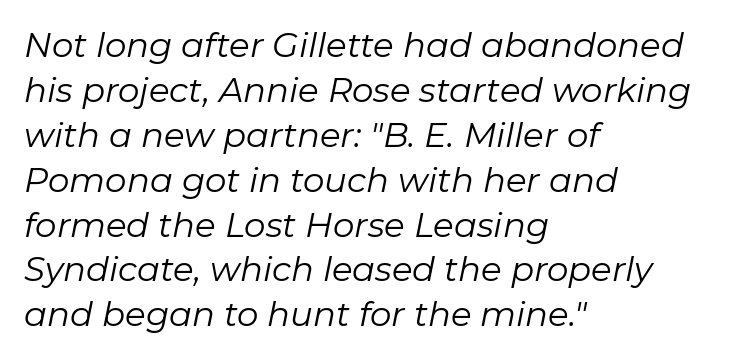
The image shows 34 px regular-weight type, italic (leaning right); set left-aligned, normal line spacing (1.32x), normal letter spacing, not underlined; low stroke contrast and a medium x-height.
